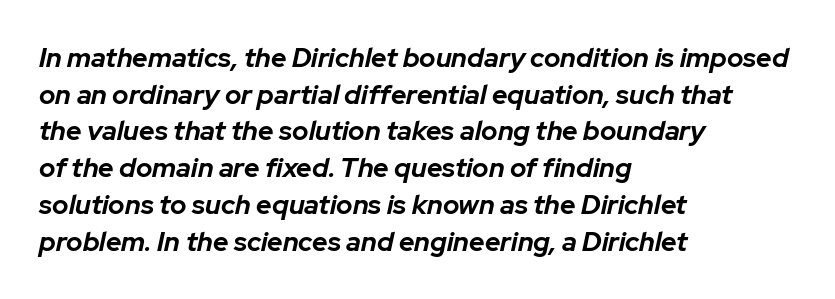
It's the slanting kind of type. Set as a true bold cut, around the 700 mark. The rendering anchors every line to the left-hand side. Descender tails drop into unmarked territory. Normally led — the rows are evenly, conventionally spaced. Here the glyphs are tracked normally, forming tight word shapes.
